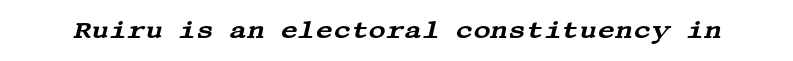
The image shows 24 px text type, italic (leaning right); set normal letter spacing, not underlined.
